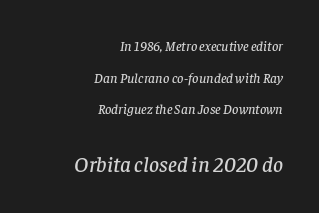
Q: Is the text italic (slanted)? A: Yes, it leans right by about 8 degrees.
Q: Is the text underlined? A: No.
Q: How is the paragraph aligned? A: Right-aligned.
Q: Is the spacing between letters normal or unusually wide? A: Normal.
Q: Is the spacing between lines tight, normal or loose? A: Loose.
Q: Which block of text is set in a larger size, the first (top) or the second (bottom)? A: The second (bottom) one.
